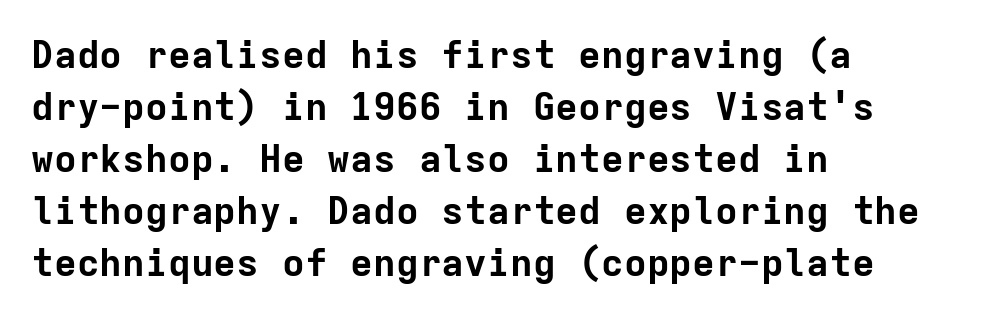
Q: Is the text bold? A: Yes.
Q: Is the text italic (slanted)? A: No, it is upright.
Q: Is the typeface a serif or a sans-serif typeface? A: Sans-serif.
Q: Is the text underlined? A: No.
Q: How is the paragraph aligned? A: Left-aligned.
Q: Is the spacing between letters normal or unusually wide? A: Normal.
Q: Is the spacing between lines tight, normal or loose? A: Normal.
Q: Width (condensed, normal, or wide)? A: Normal.
Q: Stroke contrast? A: Low.
Q: x-height? A: Medium.
Q: Monospaced? A: Yes.
